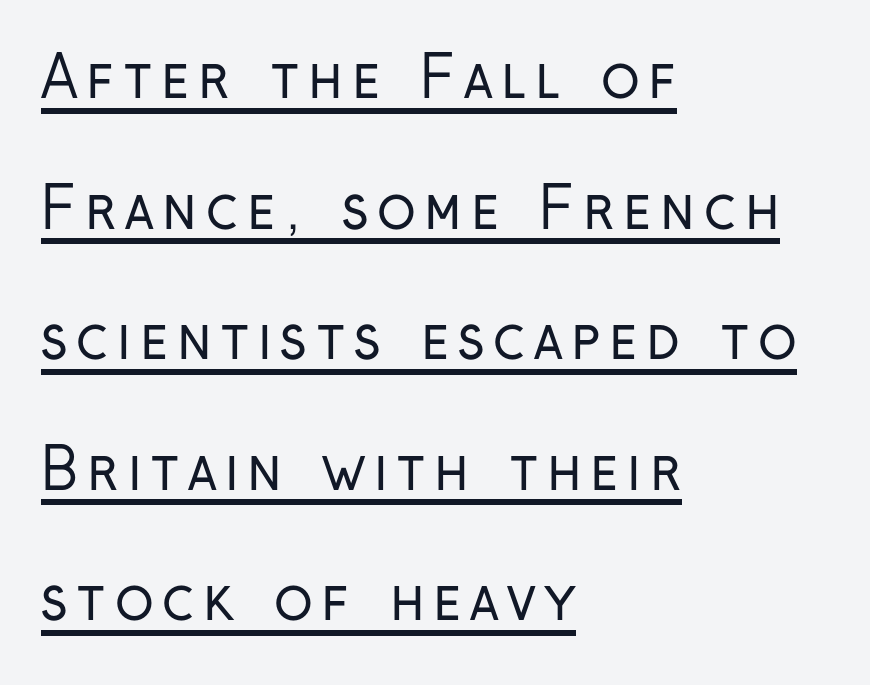
{"serif": "no", "italic": "no", "bold": "no", "weight": "regular", "width": "condensed", "stroke_contrast": "low", "x_height": "medium", "monospaced": "no", "underline": "yes", "align": "left", "line_spacing": "loose", "line_spacing_ratio": 2.29, "glyph_px": 57}
